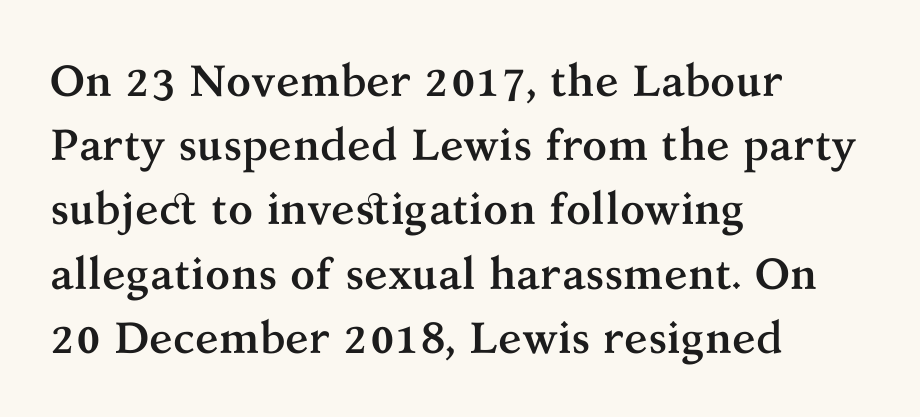
Words float on clear page, feet unadorned. It's the straight-up-and-down kind of type. The face used here is rendered with its standard letterfit. Horizontal alignment here is leftward, the default for most running prose.
